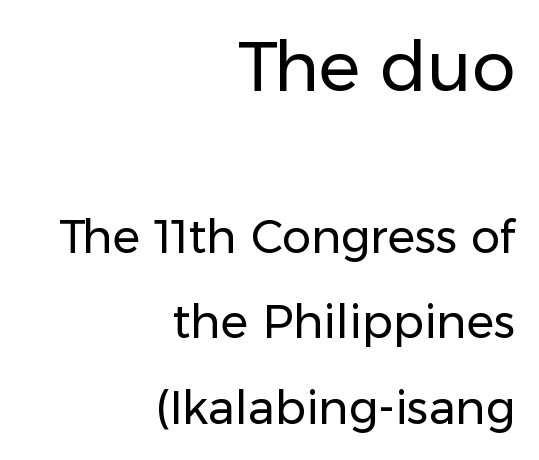
The image shows 69 px regular-weight sans-serif type, upright; set right-aligned, line spacing 1.86x, normal letter spacing, not underlined; the first (top) block is 1.5x larger; low stroke contrast and a medium x-height.
